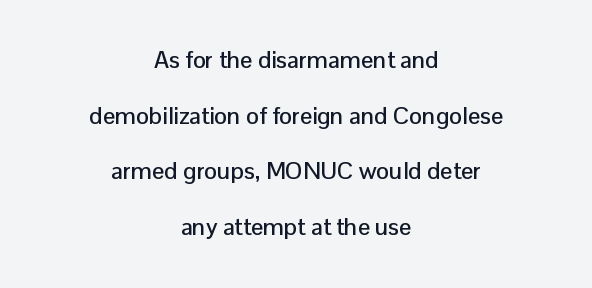
{"italic": "no", "underline": "no", "align": "center", "line_spacing": "loose", "line_spacing_ratio": 2.32, "letter_spacing": "normal", "letter_spacing_em": 0.0, "glyph_px": 24}
